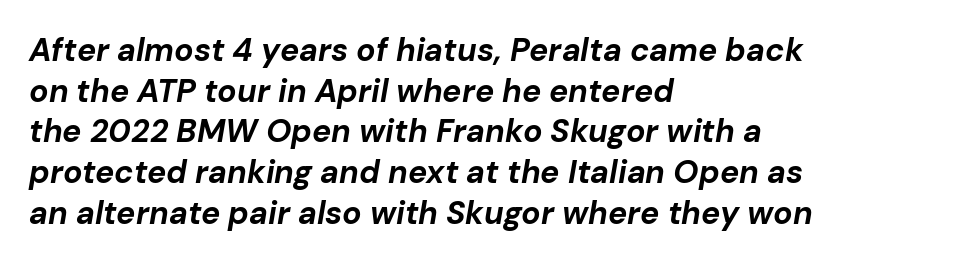
{"italic": "yes", "lean": "right", "slant_degrees": 10, "bold": "yes", "weight": "bold", "width": "normal", "stroke_contrast": "low", "x_height": "medium", "monospaced": "no", "underline": "no", "align": "left", "line_spacing": "normal", "line_spacing_ratio": 1.27, "letter_spacing": "normal", "letter_spacing_em": 0.0, "glyph_px": 32}
